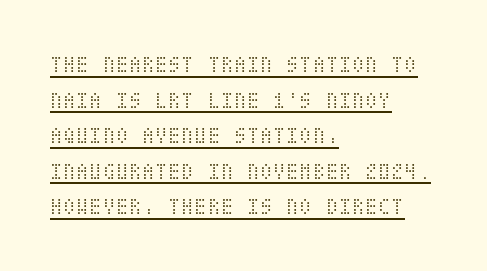
The image shows 24 px text type, upright; set left-aligned, normal line spacing (1.48x), normal letter spacing, underlined.
